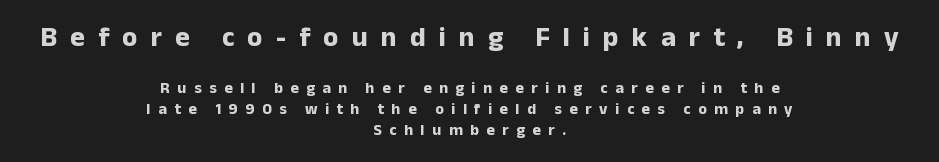
{"serif": "no", "italic": "no", "bold": "yes", "weight": "bold", "width": "normal", "stroke_contrast": "low", "x_height": "medium", "monospaced": "no", "underline": "no", "align": "center", "line_spacing": "normal", "line_spacing_ratio": 1.31, "letter_spacing": "wide", "letter_spacing_em": 0.47, "larger_block": "first", "size_ratio": 1.75, "glyph_px": 28}
